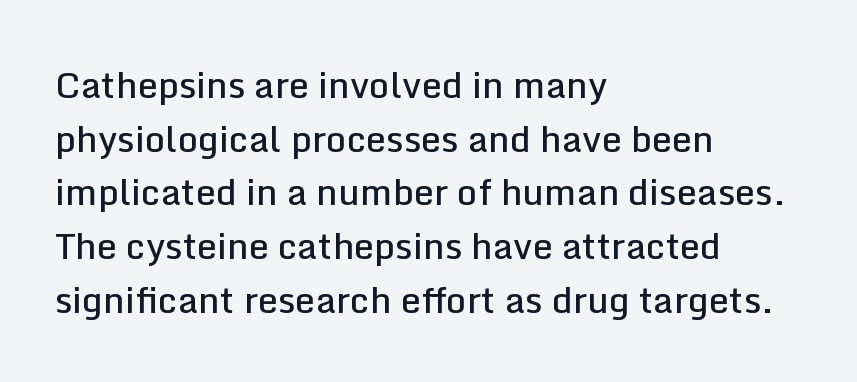
The image shows 36 px semibold sans-serif type, upright; set left-aligned, normal line spacing (1.49x), normal letter spacing, not underlined; low stroke contrast and a medium x-height.
